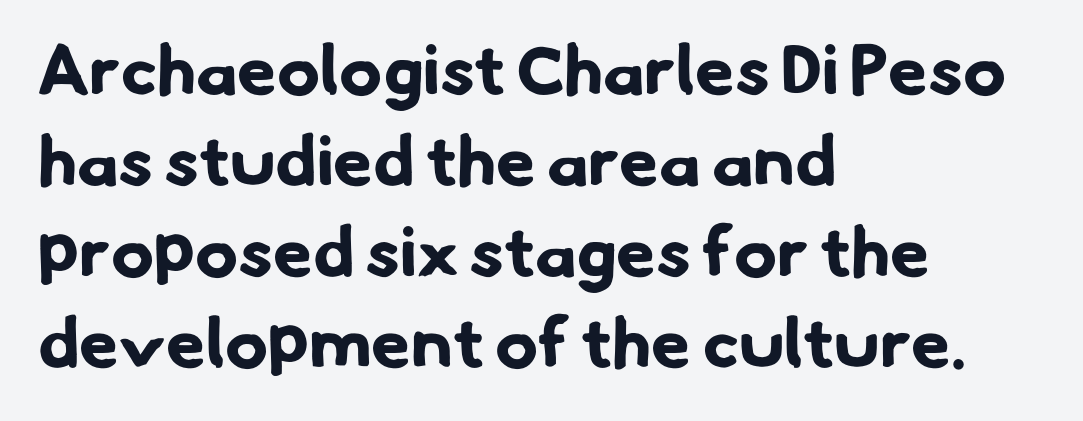
Bare-footed words on every line. Does the leading feel generous? No, just average. Summary of weight: heavy, a full bold. Letterform terminals end flat and unadorned throughout the passage.
